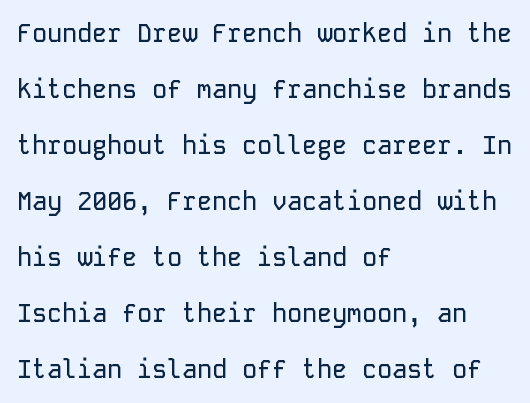
The image shows 25 px text type, upright; set left-aligned, loose line spacing (2.24x), normal letter spacing, not underlined.
